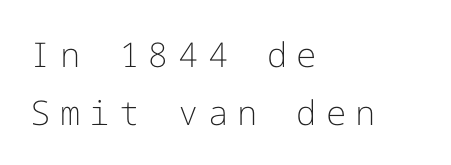
If you drew a ruler down the left edge, every line would touch it. The letters look calm and open, with moderate or lighter stems. Rows of type keep a routine distance in the vertical direction. Glance below the letters and you will spot only blank space. This sample uses a sans-serif face. The letters stand upright; this is a roman face.
